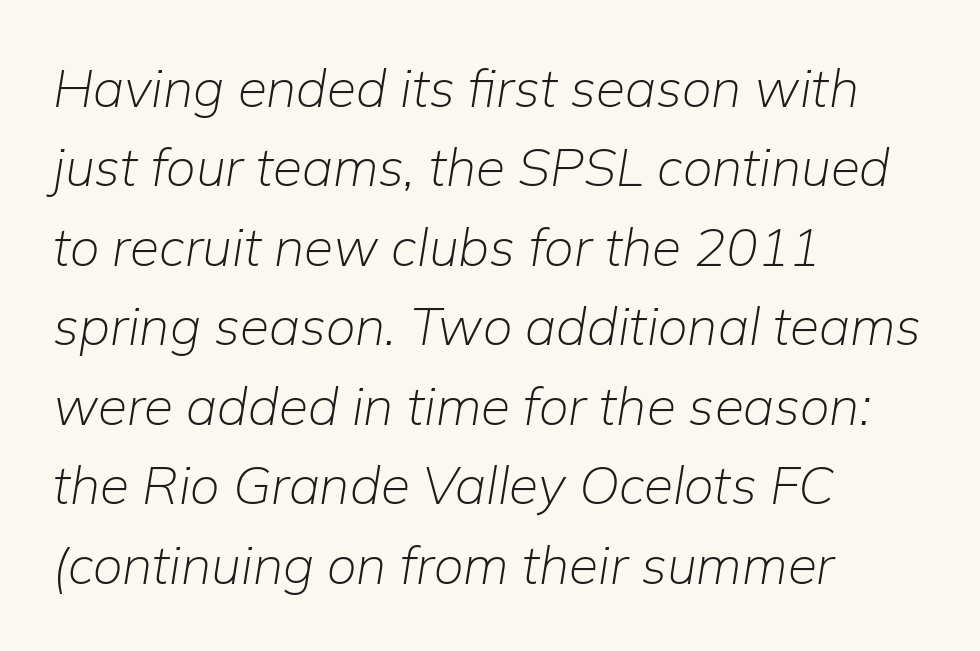
This sample keeps an unexceptional amount of space between lines. Words appear dense and cohesive because spacing is normal. You could not count columns in this text — the font is proportionally spaced. The paragraph has a hard left edge and a soft right edge.
